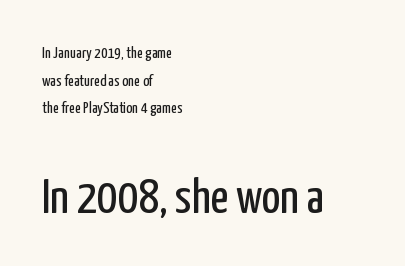
Q: Is the text bold? A: No.
Q: Is the text italic (slanted)? A: No, it is upright.
Q: Is the typeface a serif or a sans-serif typeface? A: Sans-serif.
Q: Is the text underlined? A: No.
Q: How is the paragraph aligned? A: Left-aligned.
Q: Is the spacing between letters normal or unusually wide? A: Normal.
Q: Which block of text is set in a larger size, the first (top) or the second (bottom)? A: The second (bottom) one.
Q: Width (condensed, normal, or wide)? A: Condensed.
Q: Stroke contrast? A: Low.
Q: x-height? A: Medium.
Q: Monospaced? A: No.
